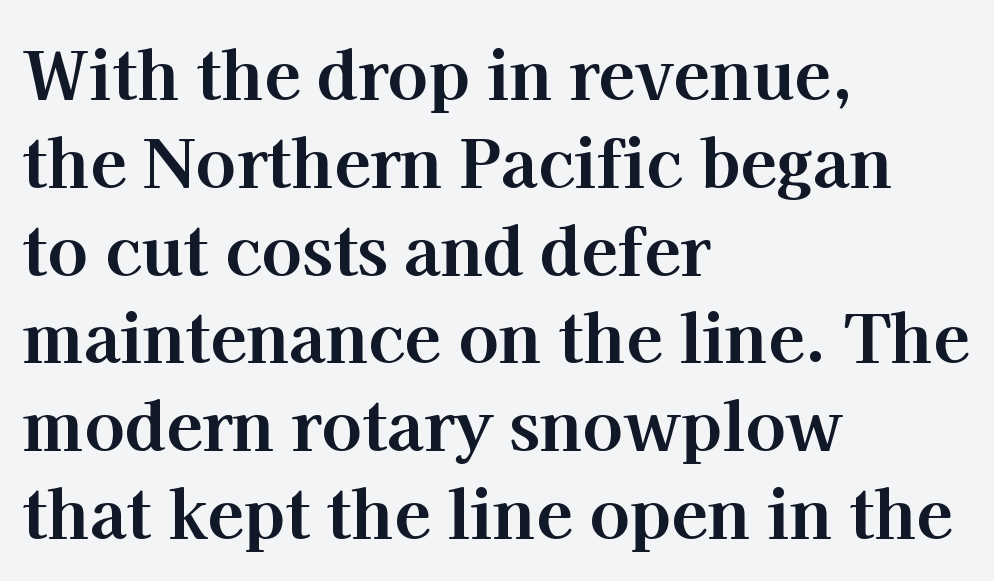
The image shows 67 px bold serif type, upright; set left-aligned, normal line spacing (1.31x), normal letter spacing, not underlined; high stroke contrast and a medium x-height.
